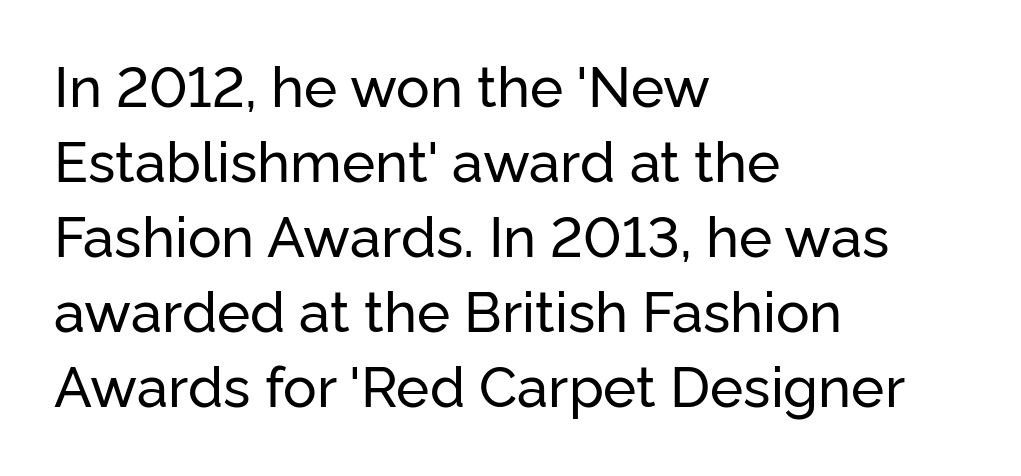
Q: Is the text italic (slanted)? A: No, it is upright.
Q: Is the typeface a serif or a sans-serif typeface? A: Sans-serif.
Q: Is the text underlined? A: No.
Q: How is the paragraph aligned? A: Left-aligned.
Q: Is the spacing between letters normal or unusually wide? A: Normal.
Q: Is the spacing between lines tight, normal or loose? A: Normal.
Q: Width (condensed, normal, or wide)? A: Normal.
Q: Stroke contrast? A: Low.
Q: x-height? A: Medium.
Q: Monospaced? A: No.
